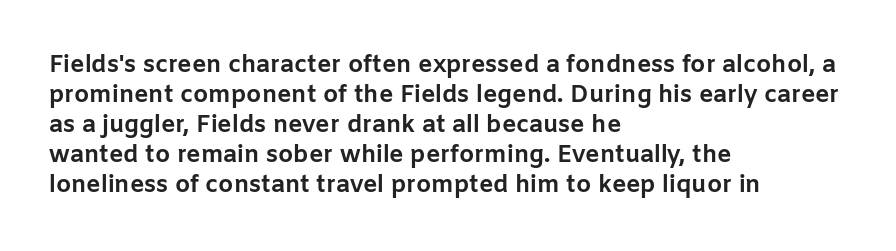
Q: Is the text bold? A: Yes.
Q: Is the text italic (slanted)? A: No, it is upright.
Q: Is the text underlined? A: No.
Q: How is the paragraph aligned? A: Left-aligned.
Q: Is the spacing between letters normal or unusually wide? A: Normal.
Q: Is the spacing between lines tight, normal or loose? A: Normal.
